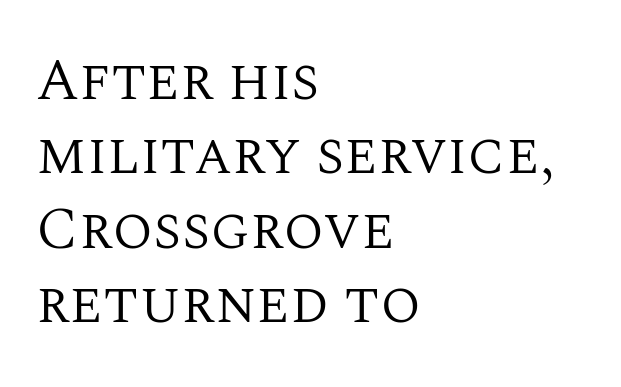
The image shows 59 px regular-weight serif type, upright; set left-aligned, normal line spacing (1.26x), normal letter spacing, not underlined; medium stroke contrast and a large x-height.
